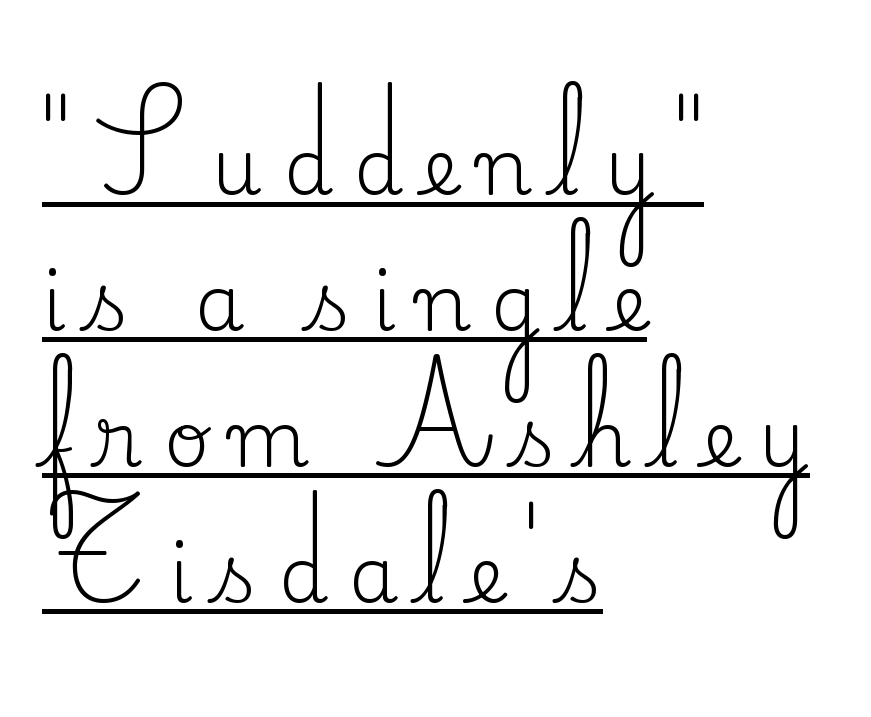
{"serif": "yes", "italic": "no", "bold": "no", "weight": "regular", "width": "normal", "stroke_contrast": "medium", "x_height": "small", "monospaced": "no", "underline": "yes", "align": "left", "line_spacing_ratio": 1.72, "letter_spacing": "wide", "letter_spacing_em": 0.26, "glyph_px": 79}
